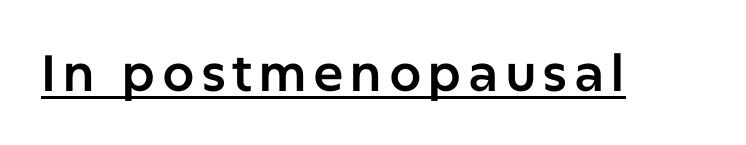
The image shows 51 px sans-serif type, upright; set underlined; low stroke contrast and a medium x-height.
